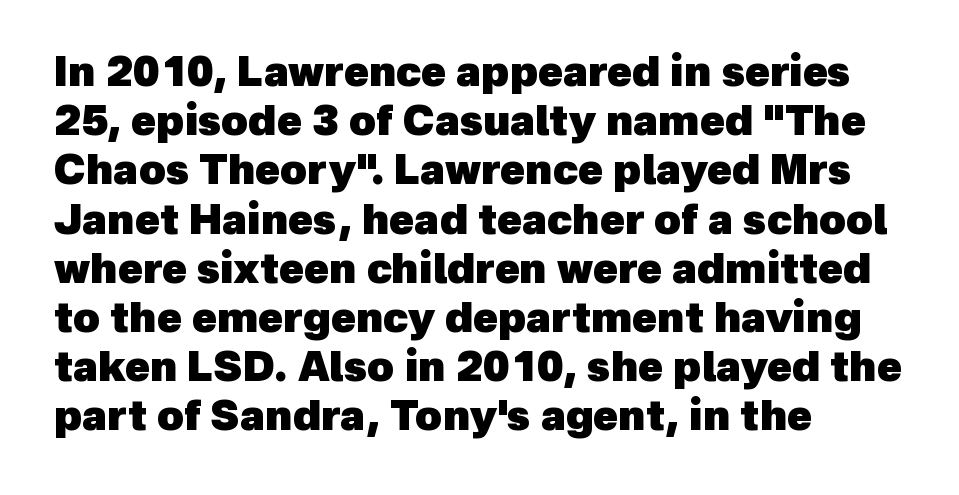
Q: Is the text bold? A: Yes.
Q: Is the typeface a serif or a sans-serif typeface? A: Sans-serif.
Q: Is the text underlined? A: No.
Q: How is the paragraph aligned? A: Left-aligned.
Q: Is the spacing between letters normal or unusually wide? A: Normal.
Q: Width (condensed, normal, or wide)? A: Normal.
Q: x-height? A: Medium.
Q: Monospaced? A: No.
